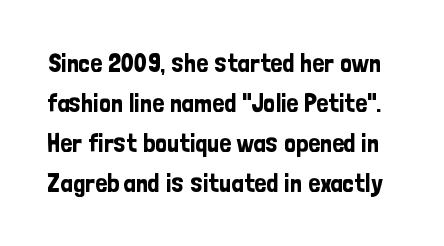
Q: Is the text italic (slanted)? A: No, it is upright.
Q: Is the text underlined? A: No.
Q: Is the spacing between letters normal or unusually wide? A: Normal.
Q: Is the spacing between lines tight, normal or loose? A: Normal.
